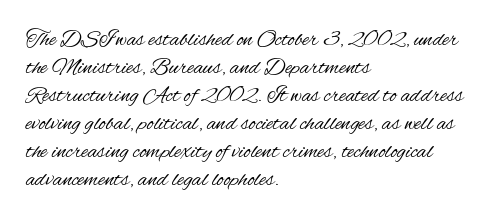
Q: Is the text bold? A: No.
Q: Is the text italic (slanted)? A: Yes.
Q: Is the text underlined? A: No.
Q: How is the paragraph aligned? A: Left-aligned.
Q: Is the spacing between letters normal or unusually wide? A: Normal.
